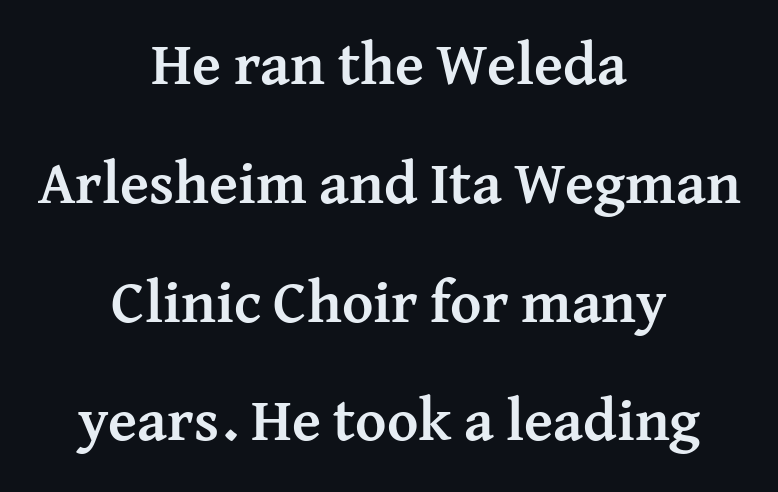
{"serif": "yes", "italic": "no", "bold": "yes", "weight": "semibold", "width": "normal", "stroke_contrast": "medium", "x_height": "medium", "monospaced": "no", "underline": "no", "align": "center", "line_spacing": "loose", "line_spacing_ratio": 1.98, "letter_spacing": "normal", "letter_spacing_em": 0.0, "glyph_px": 60}
